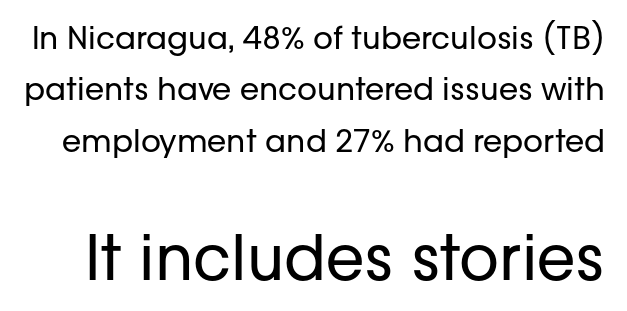
A sans-serif font was chosen for this passage. The vertical gap from one line to the next is medium. Summary of weight: not heavy and not bold. Spacing between characters is what you'd get straight out of the box. The passage shown is typed in a proportional face where columns would drift. Italic? Not at all — the glyphs are vertical.
